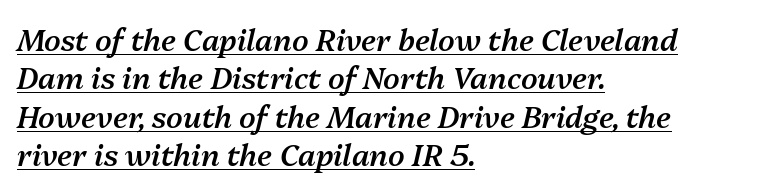
Q: Is the text bold? A: Semi-bold.
Q: Is the text italic (slanted)? A: Yes, it leans right by about 13 degrees.
Q: Is the text underlined? A: Yes.
Q: How is the paragraph aligned? A: Left-aligned.
Q: Is the spacing between letters normal or unusually wide? A: Normal.
Q: Is the spacing between lines tight, normal or loose? A: Normal.
Q: Width (condensed, normal, or wide)? A: Normal.
Q: Stroke contrast? A: Medium.
Q: x-height? A: Medium.
Q: Monospaced? A: No.
